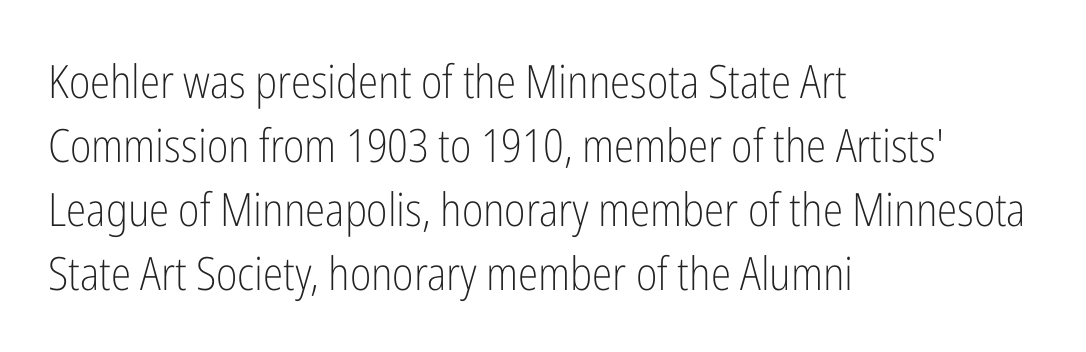
The image shows 46 px light, condensed sans-serif type, upright; set left-aligned, normal line spacing (1.39x), normal letter spacing, not underlined; low stroke contrast and a medium x-height.
